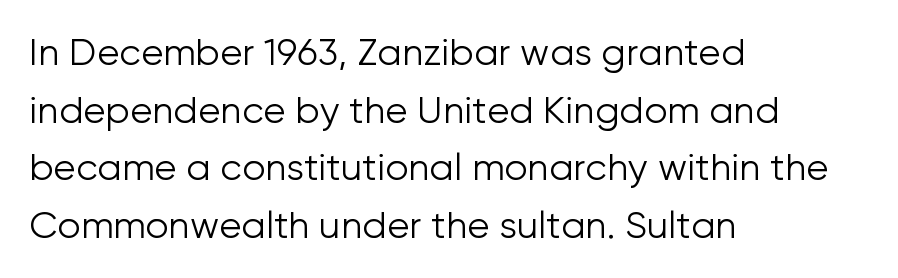
The image shows 37 px light sans-serif type, upright; set left-aligned, normal line spacing (1.56x), normal letter spacing, not underlined; low stroke contrast and a medium x-height.
